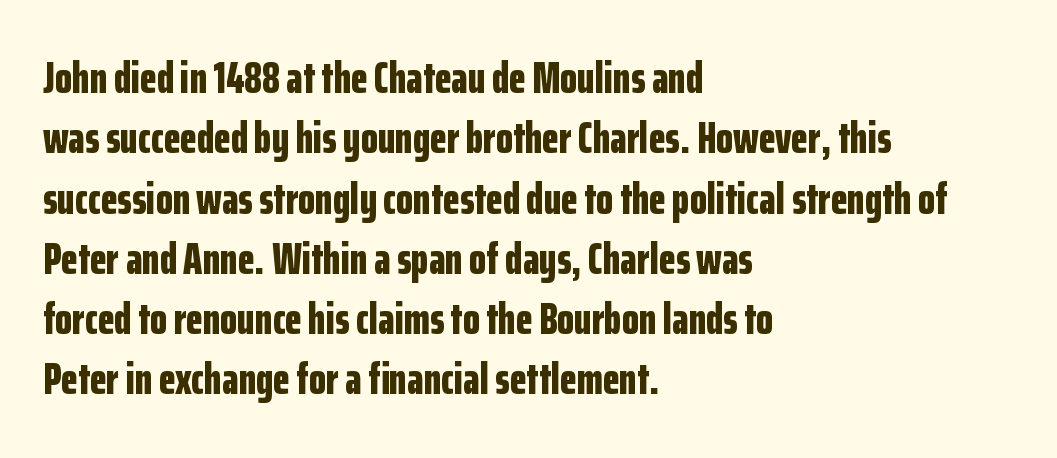
This sample has the flowing, uneven cadence of proportional lettering. Letterform terminals end flat and unadorned throughout the passage. Reading down the block, your eye returns to a fixed left position each line. A typesetter would call this leading conventional body-copy spacing. Lines of text with bare space underneath.
